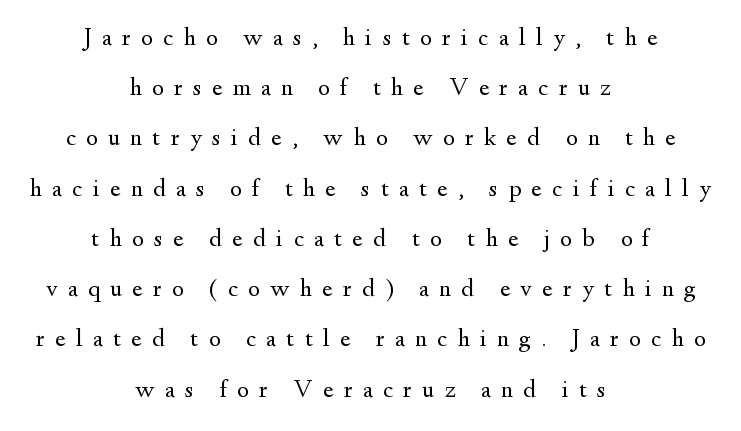
Q: Is the text bold? A: No.
Q: Is the text italic (slanted)? A: No, it is upright.
Q: Is the text underlined? A: No.
Q: How is the paragraph aligned? A: Centered.
Q: Is the spacing between letters normal or unusually wide? A: Unusually wide.
Q: Is the spacing between lines tight, normal or loose? A: Loose.
